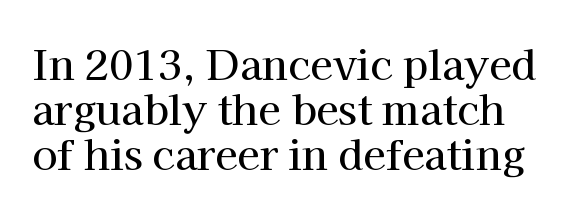
{"serif": "yes", "italic": "no", "width": "normal", "stroke_contrast": "high", "x_height": "medium", "monospaced": "no", "underline": "no", "line_spacing": "tight", "line_spacing_ratio": 1.1, "letter_spacing": "normal", "letter_spacing_em": 0.0, "glyph_px": 41}
